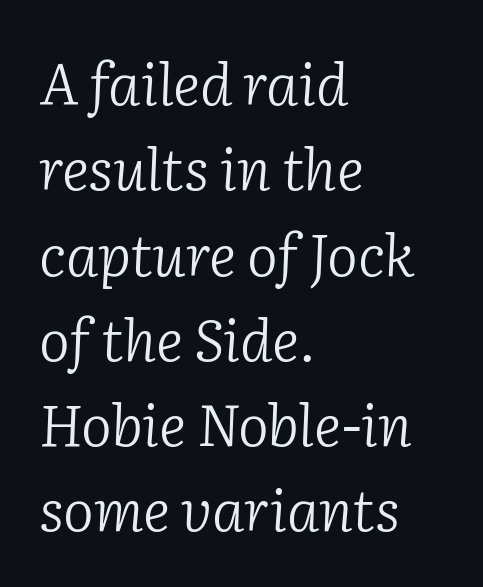
The image shows 58 px light serif type, italic (leaning right); set left-aligned, normal line spacing (1.47x), normal letter spacing, not underlined; low stroke contrast and a medium x-height.
